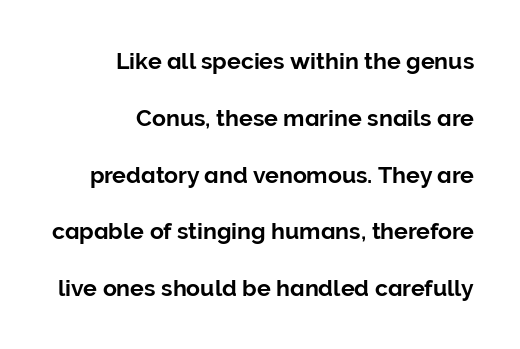
Q: Is the text italic (slanted)? A: No, it is upright.
Q: Is the text underlined? A: No.
Q: How is the paragraph aligned? A: Right-aligned.
Q: Is the spacing between letters normal or unusually wide? A: Normal.
Q: Is the spacing between lines tight, normal or loose? A: Loose.
